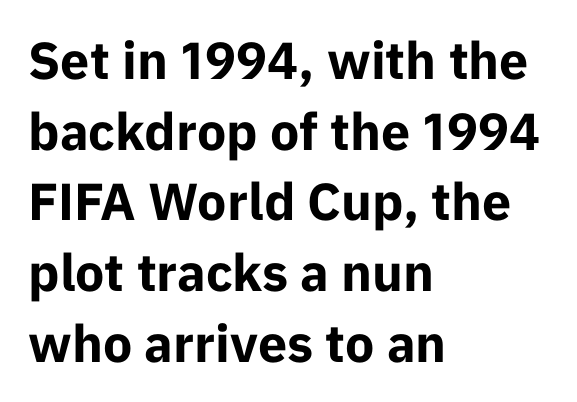
Letter spacing: default. Unmarked baselines from the first word to the last. No italicization has been applied; the sample stays upright. A typesetter would label this face a sans.
